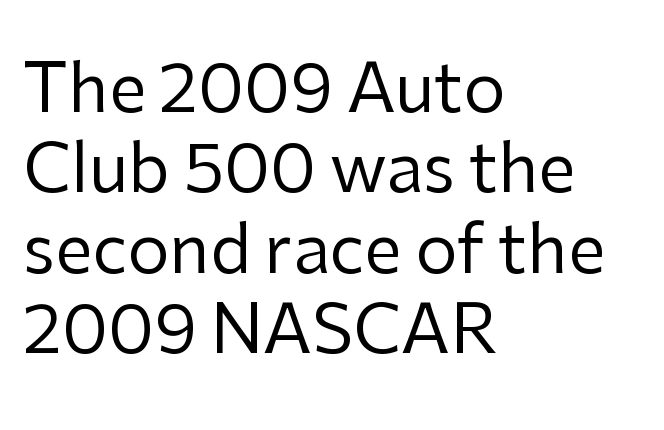
Bare-footed words on every line. Standard letterfit; no display-style spreading of the glyphs. Characters remain perfectly vertical along every line. Spacing verdict: proportional, widths tailored to each character. Does the copy run flush right? No — it runs flush left.
